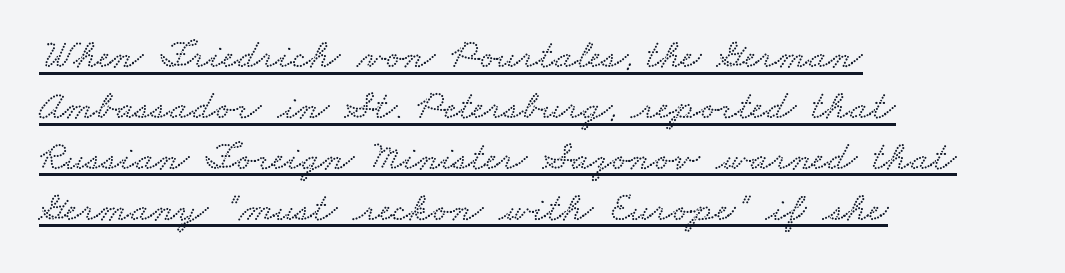
{"width": "wide", "stroke_contrast": "low", "x_height": "small", "monospaced": "no", "underline": "yes", "align": "left", "line_spacing_ratio": 1.24, "letter_spacing": "normal", "letter_spacing_em": 0.0, "glyph_px": 41}
